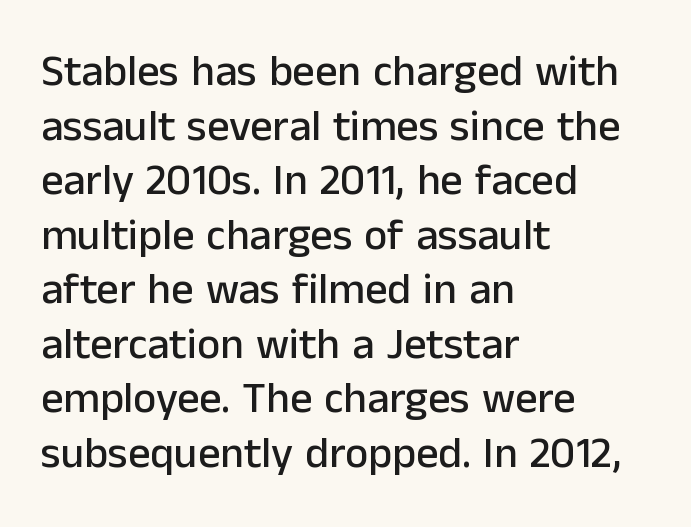
{"serif": "no", "italic": "no", "width": "normal", "stroke_contrast": "low", "x_height": "medium", "monospaced": "no", "underline": "no", "align": "left", "line_spacing_ratio": 1.24, "letter_spacing": "normal", "letter_spacing_em": 0.0, "glyph_px": 44}
